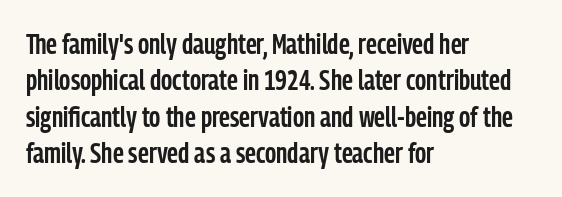
How would I describe the line gaps? Plain and ordinary. The face used here is rendered with its standard letterfit. A typesetter would call this proportional, since set widths differ per character. The foot of each line stays bare and open. Unlike italic type, these characters show no tilt at all. Nothing sits at the stroke ends, so this counts as sans-serif.
